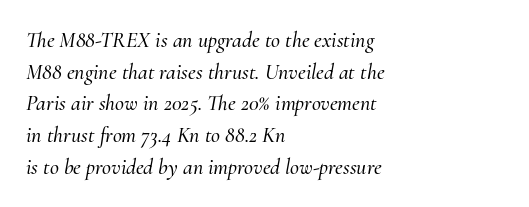
{"italic": "yes", "lean": "right", "slant_degrees": 10, "underline": "no", "align": "left", "line_spacing": "normal", "line_spacing_ratio": 1.44, "letter_spacing": "normal", "letter_spacing_em": 0.0, "glyph_px": 22}
